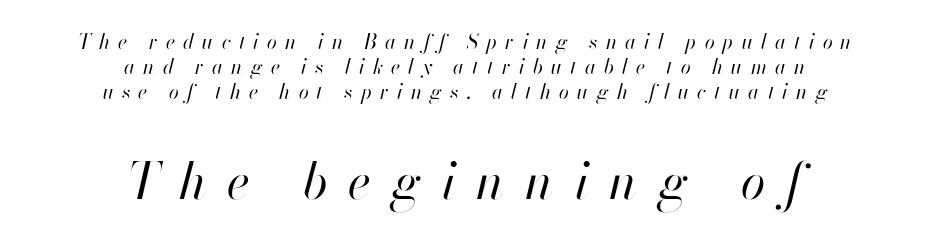
Q: Is the text bold? A: No.
Q: Is the text italic (slanted)? A: Yes, it leans right by about 13 degrees.
Q: Is the text underlined? A: No.
Q: How is the paragraph aligned? A: Centered.
Q: Is the spacing between letters normal or unusually wide? A: Unusually wide.
Q: Is the spacing between lines tight, normal or loose? A: Normal.
Q: Which block of text is set in a larger size, the first (top) or the second (bottom)? A: The second (bottom) one.
Q: Width (condensed, normal, or wide)? A: Normal.
Q: Stroke contrast? A: High.
Q: x-height? A: Small.
Q: Monospaced? A: No.
